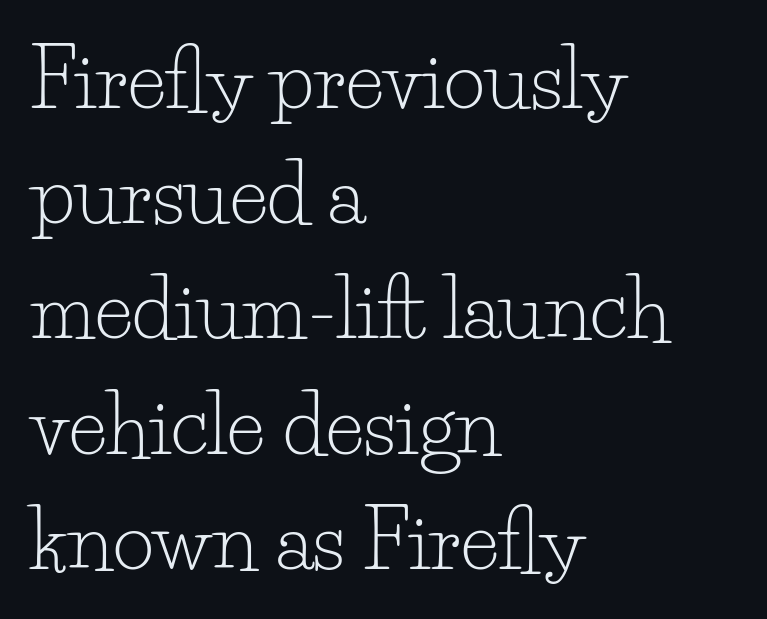
The image shows 80 px light serif type, upright; set left-aligned, normal line spacing (1.44x), normal letter spacing, not underlined; low stroke contrast and a small x-height.
